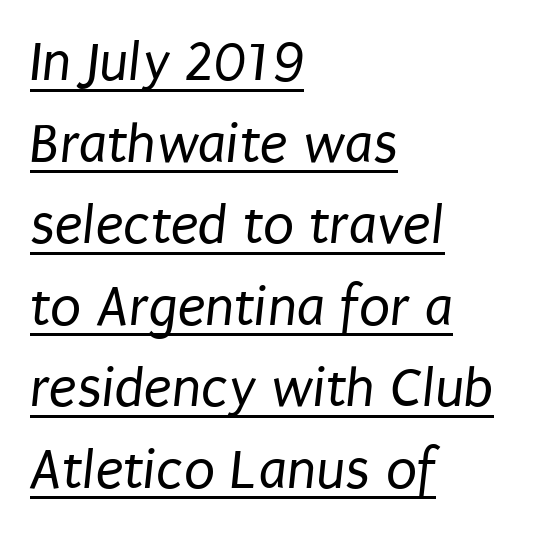
{"serif": "no", "bold": "no", "weight": "regular", "width": "condensed", "stroke_contrast": "low", "x_height": "large", "monospaced": "no", "underline": "yes", "align": "left", "line_spacing": "normal", "line_spacing_ratio": 1.43, "letter_spacing": "normal", "letter_spacing_em": 0.0, "glyph_px": 57}
